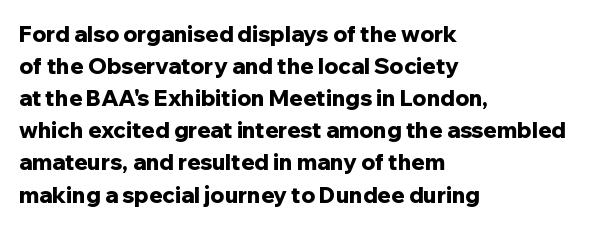
These lines were composed using upright roman letters. Bare-footed words on every line. The vertical gap from one line to the next is medium. Leftover space on each line is placed entirely after the last word. The line texture is even and compact thanks to regular tracking.
